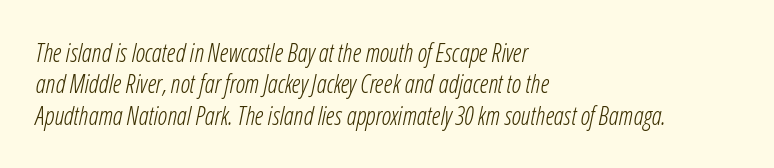
No word sits above an underline. On a weight scale, this lands at 450 or below. Italic: yes, the glyphs are oblique. Leading: standard. Each word holds together tightly as a unit, with standard inter-letter gaps.
